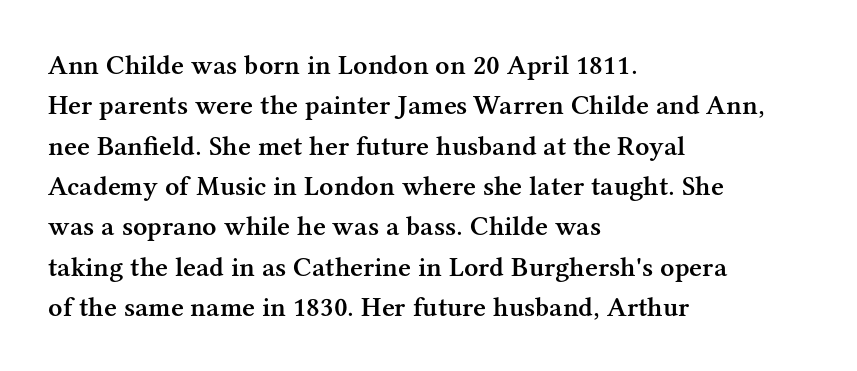
Style check: upright. Students, this is semibold: more ink than regular, less than bold. The text block is weighted toward the left margin, trailing off unevenly rightward. This sample uses a serif face. Whoever set this chose a conventional vertical rhythm.
